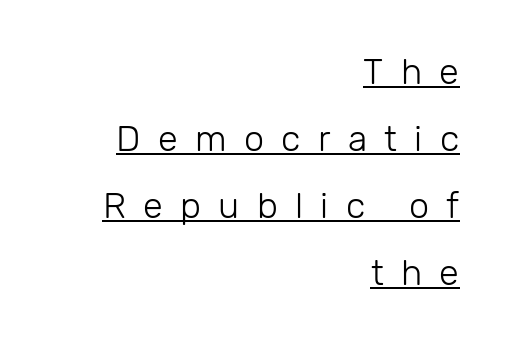
{"serif": "no", "italic": "no", "bold": "no", "weight": "light", "width": "normal", "stroke_contrast": "low", "x_height": "medium", "monospaced": "no", "underline": "yes", "align": "right", "line_spacing_ratio": 1.86, "letter_spacing": "wide", "letter_spacing_em": 0.48, "glyph_px": 36}
